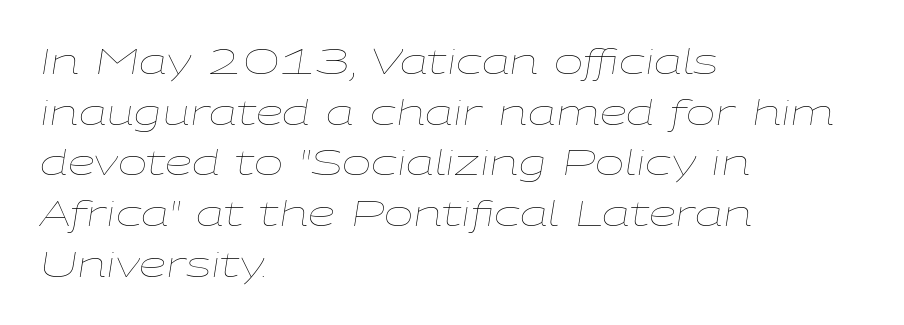
The image shows 35 px thin, wide type, italic (leaning right); set left-aligned, normal line spacing (1.45x), normal letter spacing, not underlined; low stroke contrast and a medium x-height.
